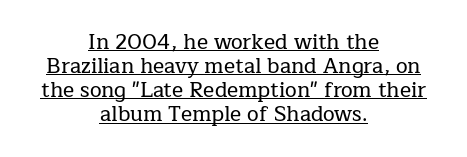
Q: Is the text italic (slanted)? A: No, it is upright.
Q: Is the text underlined? A: Yes.
Q: How is the paragraph aligned? A: Centered.
Q: Is the spacing between letters normal or unusually wide? A: Normal.
Q: Is the spacing between lines tight, normal or loose? A: Tight.
